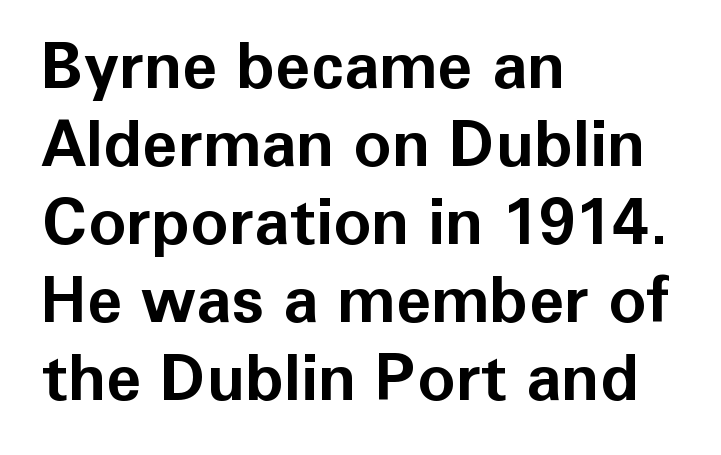
Q: Is the text bold? A: Yes.
Q: Is the text italic (slanted)? A: No, it is upright.
Q: Is the typeface a serif or a sans-serif typeface? A: Sans-serif.
Q: Is the text underlined? A: No.
Q: How is the paragraph aligned? A: Left-aligned.
Q: Is the spacing between letters normal or unusually wide? A: Normal.
Q: Width (condensed, normal, or wide)? A: Normal.
Q: Stroke contrast? A: Low.
Q: x-height? A: Medium.
Q: Monospaced? A: No.
